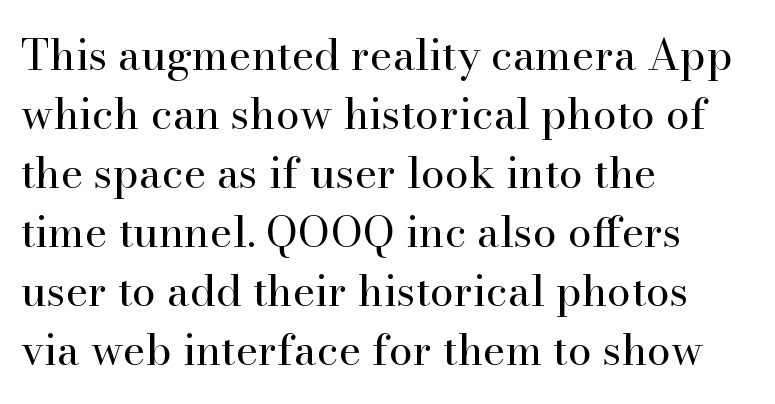
{"serif": "yes", "italic": "no", "bold": "no", "weight": "regular", "width": "normal", "stroke_contrast": "high", "x_height": "small", "monospaced": "no", "underline": "no", "align": "left", "line_spacing": "normal", "line_spacing_ratio": 1.37, "letter_spacing": "normal", "letter_spacing_em": 0.0, "glyph_px": 43}
